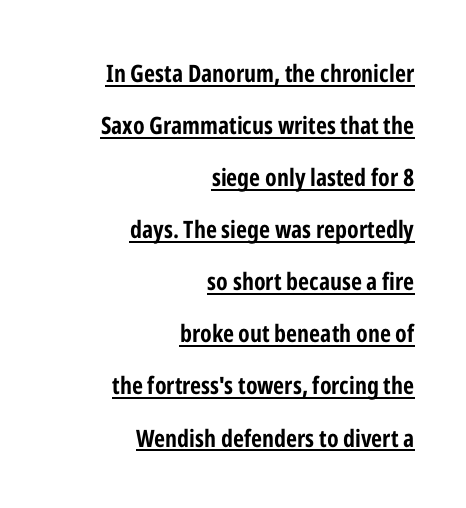
Q: Is the text bold? A: Yes.
Q: Is the text italic (slanted)? A: No, it is upright.
Q: Is the text underlined? A: Yes.
Q: How is the paragraph aligned? A: Right-aligned.
Q: Is the spacing between letters normal or unusually wide? A: Normal.
Q: Is the spacing between lines tight, normal or loose? A: Loose.
